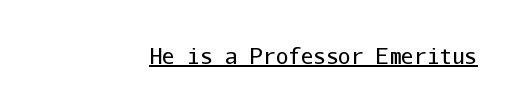
{"italic": "no", "bold": "no", "underline": "yes", "letter_spacing": "normal", "letter_spacing_em": 0.0, "glyph_px": 21}
